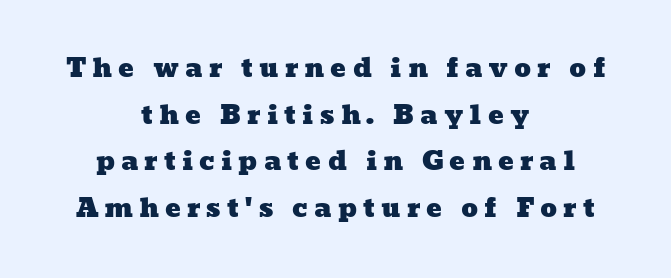
Q: Is the text underlined? A: No.
Q: How is the paragraph aligned? A: Centered.
Q: Is the spacing between letters normal or unusually wide? A: Unusually wide.
